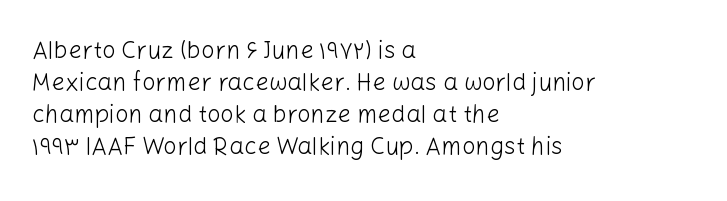
A bare baseline throughout the passage. Does the lettering tilt? It doesn't — this is upright. Leftover space on each line is placed entirely after the last word. Regarding leading, the lines here are spaced in the standard way. Inter-character spacing is left at the font's built-in metrics. Compared with a typical body face, this is equally light or lighter still.
